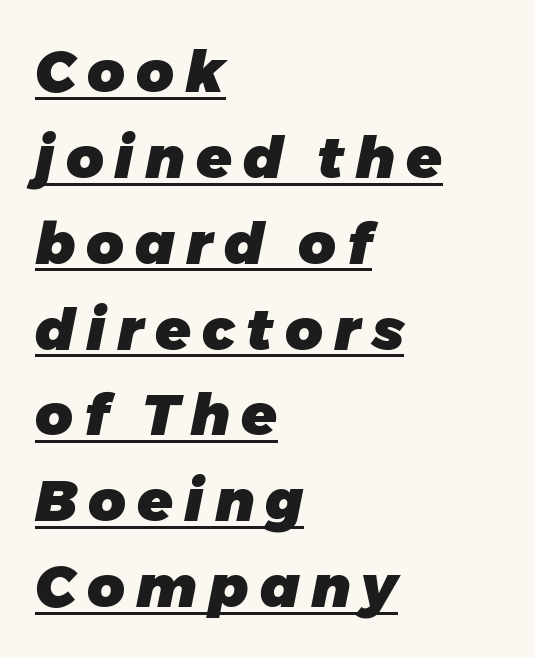
The image shows 58 px heavy type, italic (leaning right); set left-aligned, normal line spacing (1.48x), underlined; low stroke contrast and a medium x-height.
